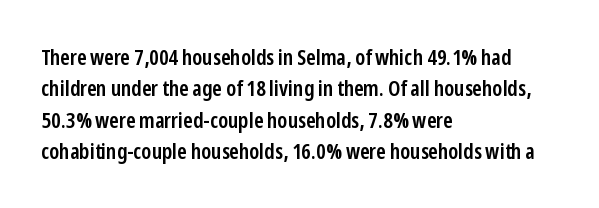
{"italic": "no", "bold": "semi", "underline": "no", "align": "left", "line_spacing": "normal", "line_spacing_ratio": 1.43, "letter_spacing": "normal", "letter_spacing_em": 0.0, "glyph_px": 22}
